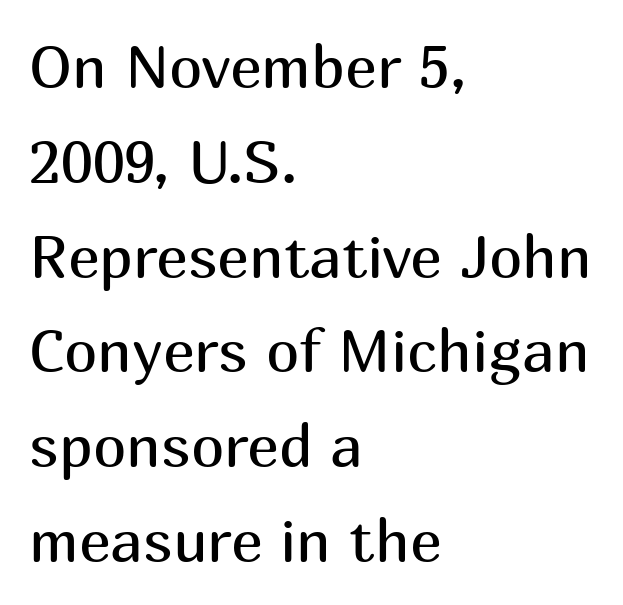
A typesetter would mark this as roman, not italic. The line-height multiplier appears to be the usual default. The horizontal fit of the characters is conventional and even. Descender tails drop into unmarked territory.
